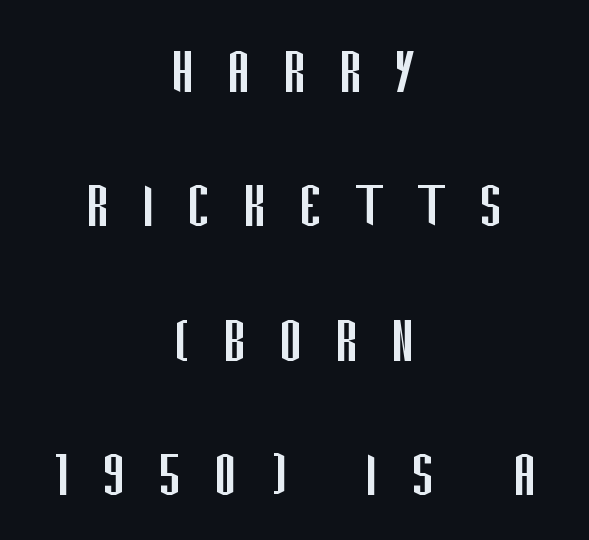
{"serif": "no", "italic": "no", "bold": "no", "weight": "regular", "width": "condensed", "stroke_contrast": "low", "x_height": "large", "monospaced": "no", "underline": "no", "align": "center", "line_spacing": "loose", "line_spacing_ratio": 1.92, "letter_spacing": "wide", "letter_spacing_em": 0.46, "glyph_px": 70}
